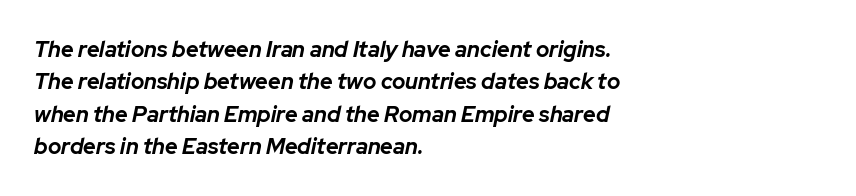
The text block is weighted toward the left margin, trailing off unevenly rightward. Observe the lean: these are italic letterforms. The strip under each line holds only bare page. What weight is shown? A full bold with thick strokes. The type is set solid horizontally, with unmodified tracking. The designer left line spacing at the default.
